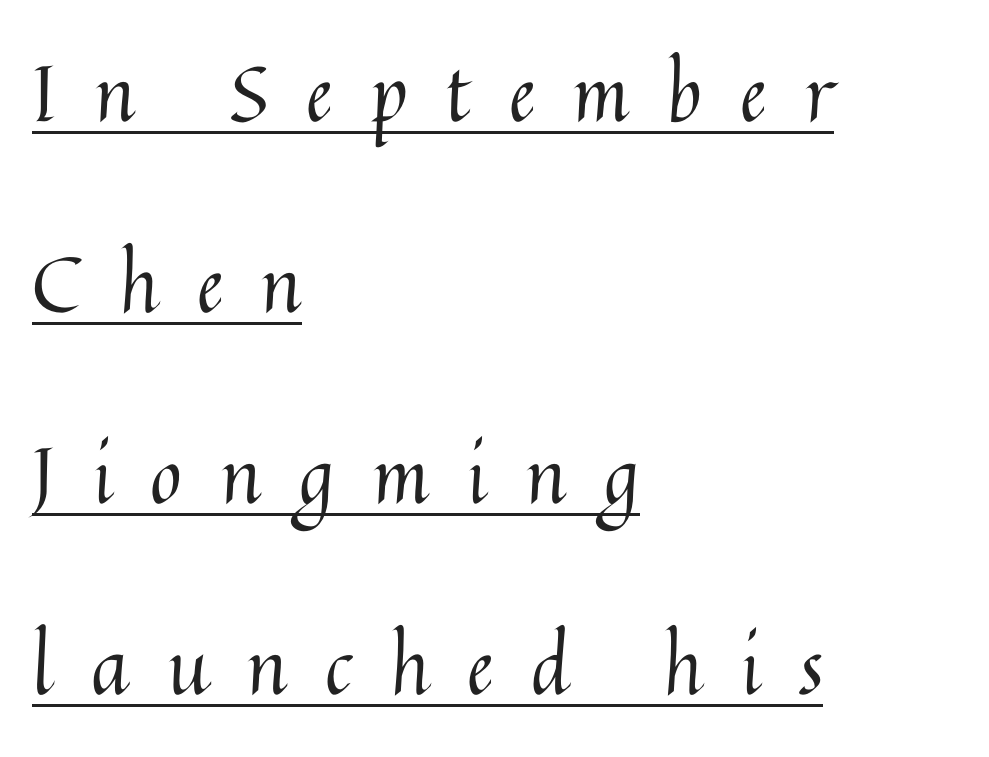
{"bold": "no", "weight": "regular", "width": "normal", "stroke_contrast": "medium", "x_height": "medium", "monospaced": "no", "underline": "yes", "align": "left", "line_spacing": "loose", "line_spacing_ratio": 2.48, "letter_spacing": "wide", "letter_spacing_em": 0.49, "glyph_px": 77}
